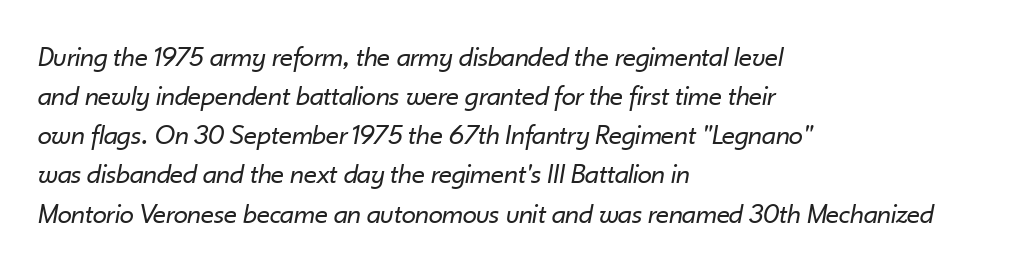
Q: Is the text bold? A: No.
Q: Is the text italic (slanted)? A: Yes, it leans right by about 10 degrees.
Q: Is the text underlined? A: No.
Q: How is the paragraph aligned? A: Left-aligned.
Q: Is the spacing between letters normal or unusually wide? A: Normal.
Q: Is the spacing between lines tight, normal or loose? A: Normal.
Q: Width (condensed, normal, or wide)? A: Normal.
Q: Stroke contrast? A: Low.
Q: x-height? A: Small.
Q: Monospaced? A: No.
